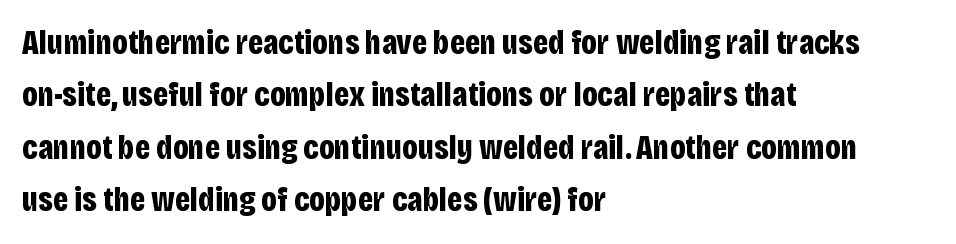
Q: Is the text bold? A: Yes.
Q: Is the text italic (slanted)? A: No, it is upright.
Q: Is the typeface a serif or a sans-serif typeface? A: Sans-serif.
Q: Is the text underlined? A: No.
Q: How is the paragraph aligned? A: Left-aligned.
Q: Is the spacing between letters normal or unusually wide? A: Normal.
Q: Is the spacing between lines tight, normal or loose? A: Normal.
Q: Width (condensed, normal, or wide)? A: Condensed.
Q: Stroke contrast? A: Low.
Q: x-height? A: Large.
Q: Monospaced? A: No.
